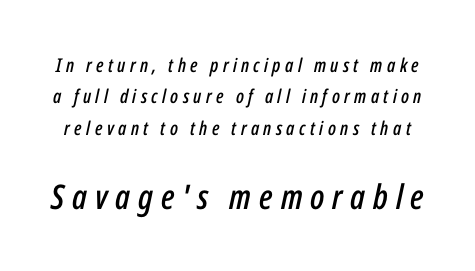
{"italic": "yes", "lean": "right", "slant_degrees": 12, "width": "condensed", "stroke_contrast": "low", "x_height": "medium", "monospaced": "no", "underline": "no", "line_spacing": "normal", "line_spacing_ratio": 1.65, "letter_spacing": "wide", "letter_spacing_em": 0.23, "larger_block": "second", "size_ratio": 1.79, "glyph_px": 34}
